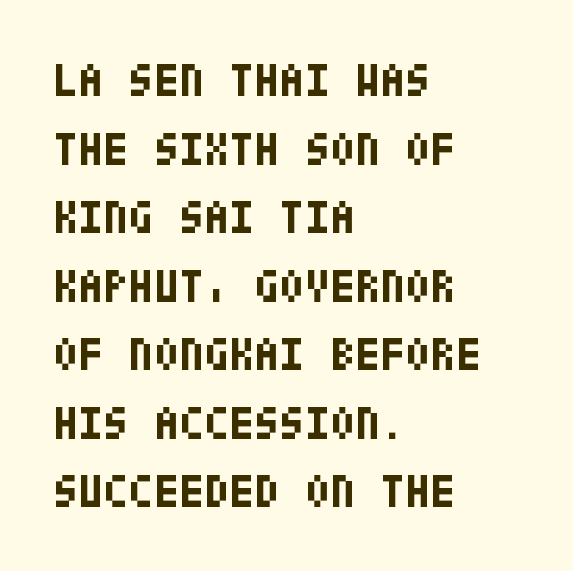
{"serif": "no", "italic": "no", "bold": "yes", "weight": "bold", "width": "condensed", "stroke_contrast": "low", "x_height": "large", "underline": "no", "align": "left", "line_spacing": "normal", "line_spacing_ratio": 1.49, "letter_spacing": "normal", "letter_spacing_em": 0.0, "glyph_px": 46}
